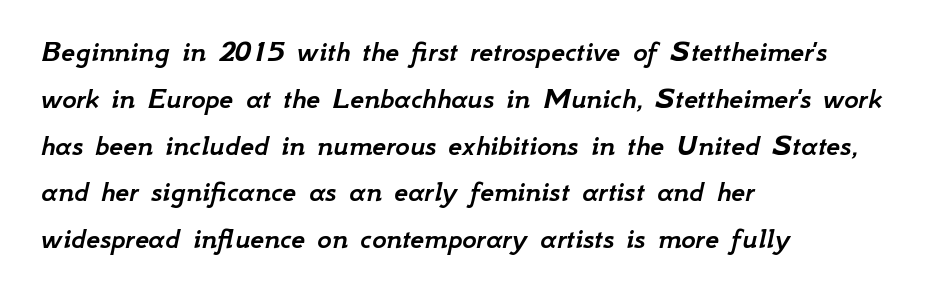
Looking at the ascenders, they clearly lean. The leading is moderate, giving the passage an even texture. Visually the block forms a straight wall on the left and a jagged coastline on the right. Default kerning and tracking; the words read as compact shapes.
